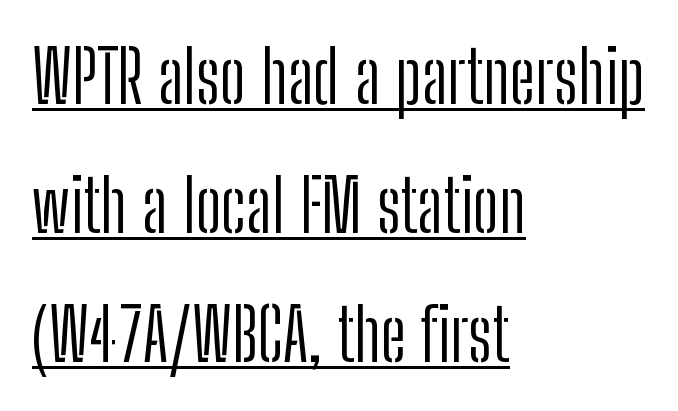
Q: Is the text bold? A: No.
Q: Is the text italic (slanted)? A: No, it is upright.
Q: Is the typeface a serif or a sans-serif typeface? A: Sans-serif.
Q: Is the text underlined? A: Yes.
Q: How is the paragraph aligned? A: Left-aligned.
Q: Is the spacing between letters normal or unusually wide? A: Normal.
Q: Width (condensed, normal, or wide)? A: Condensed.
Q: Stroke contrast? A: Low.
Q: x-height? A: Medium.
Q: Monospaced? A: No.
